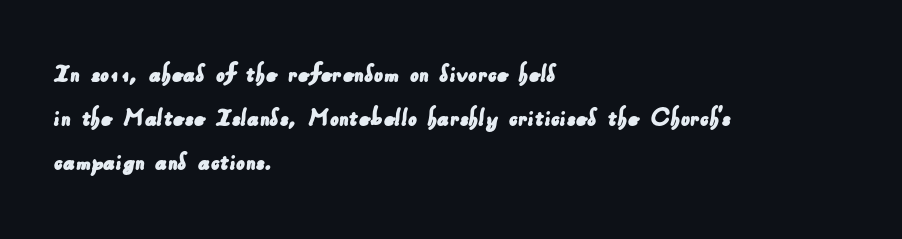
Proportional: the letters do not fall into vertical columns. If you drew a ruler down the left edge, every line would touch it. Successive baselines arrive at the customary interval. Look at the tracking — it's just the regular setting, nothing added. The specimen omits any rule beneath the text block's lines. The typeface chosen for these lines omits serifs.
